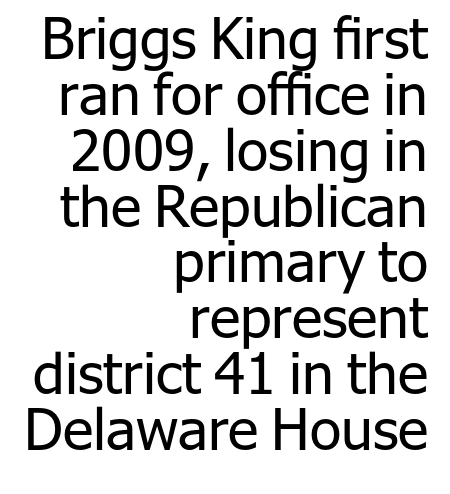
Q: Is the text bold? A: No.
Q: Is the text italic (slanted)? A: No, it is upright.
Q: Is the typeface a serif or a sans-serif typeface? A: Sans-serif.
Q: Is the text underlined? A: No.
Q: How is the paragraph aligned? A: Right-aligned.
Q: Is the spacing between letters normal or unusually wide? A: Normal.
Q: Is the spacing between lines tight, normal or loose? A: Tight.
Q: Width (condensed, normal, or wide)? A: Normal.
Q: Stroke contrast? A: Low.
Q: x-height? A: Medium.
Q: Monospaced? A: No.
